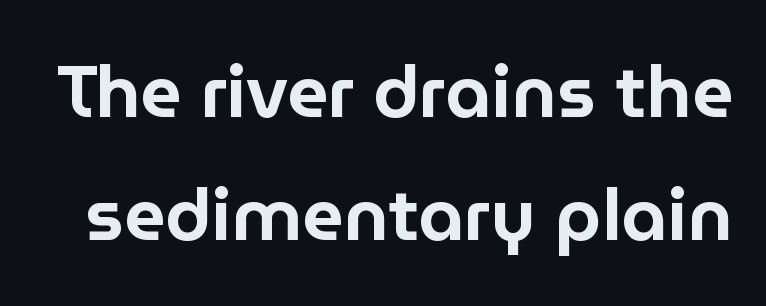
Q: Is the text italic (slanted)? A: No, it is upright.
Q: Is the typeface a serif or a sans-serif typeface? A: Sans-serif.
Q: Is the text underlined? A: No.
Q: Is the spacing between letters normal or unusually wide? A: Normal.
Q: Is the spacing between lines tight, normal or loose? A: Normal.
Q: Width (condensed, normal, or wide)? A: Normal.
Q: Stroke contrast? A: Low.
Q: x-height? A: Medium.
Q: Monospaced? A: No.
